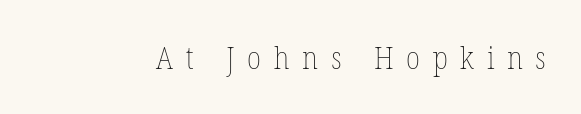
{"italic": "no", "bold": "no", "weight": "thin", "width": "condensed", "stroke_contrast": "low", "x_height": "medium", "monospaced": "no", "underline": "no", "letter_spacing": "wide", "letter_spacing_em": 0.41, "glyph_px": 31}
